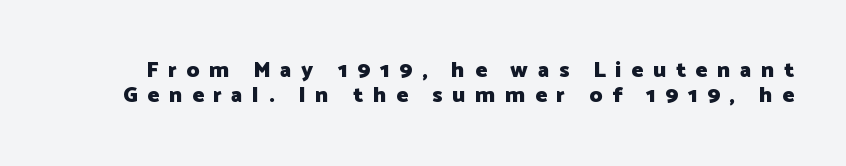
Q: Is the text bold? A: Yes.
Q: Is the text italic (slanted)? A: No, it is upright.
Q: Is the text underlined? A: No.
Q: Is the spacing between letters normal or unusually wide? A: Unusually wide.
Q: Is the spacing between lines tight, normal or loose? A: Tight.
